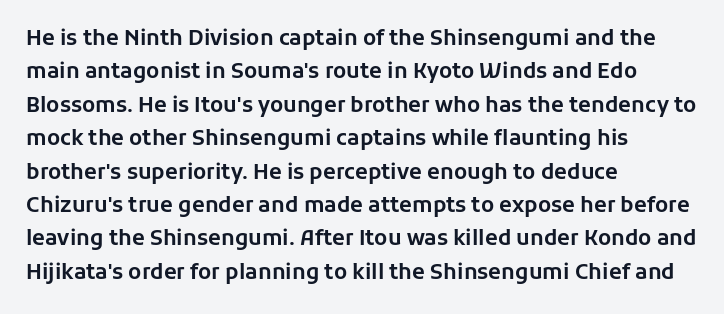
The image shows 21 px text type, upright; set left-aligned, normal line spacing (1.59x), normal letter spacing, not underlined.
